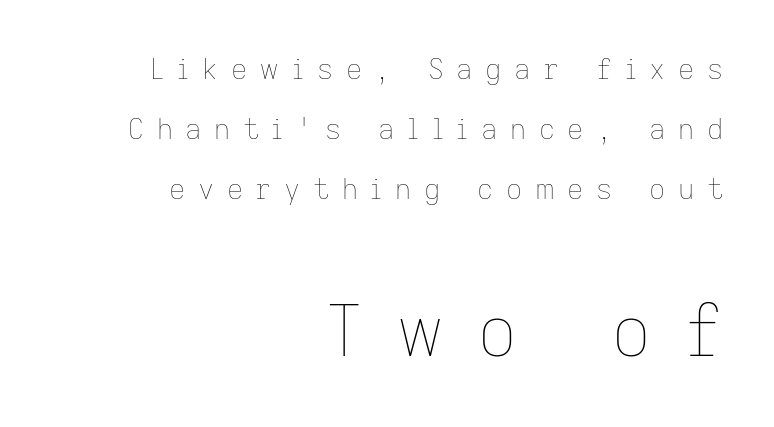
Q: Is the text bold? A: No.
Q: Is the text italic (slanted)? A: No, it is upright.
Q: Is the text underlined? A: No.
Q: How is the paragraph aligned? A: Right-aligned.
Q: Is the spacing between letters normal or unusually wide? A: Unusually wide.
Q: Is the spacing between lines tight, normal or loose? A: Loose.
Q: Which block of text is set in a larger size, the first (top) or the second (bottom)? A: The second (bottom) one.
Q: Width (condensed, normal, or wide)? A: Normal.
Q: Stroke contrast? A: Low.
Q: x-height? A: Medium.
Q: Monospaced? A: No.
